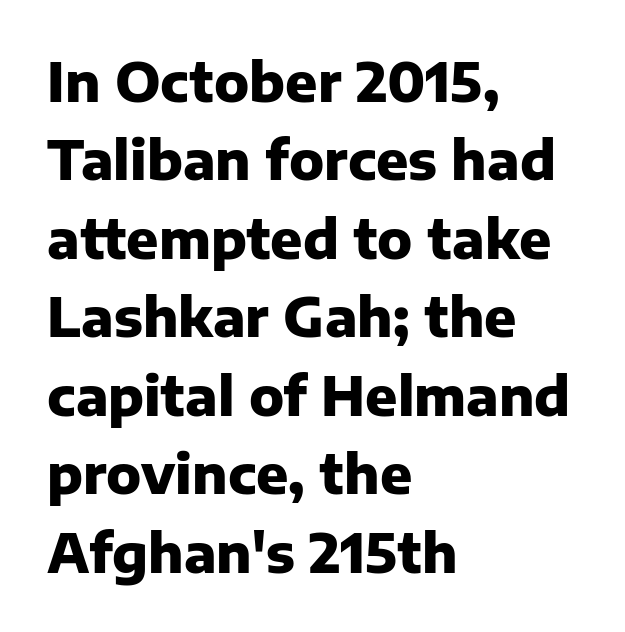
{"serif": "no", "italic": "no", "bold": "yes", "weight": "heavy", "width": "normal", "stroke_contrast": "low", "x_height": "medium", "monospaced": "no", "underline": "no", "align": "left", "line_spacing": "normal", "line_spacing_ratio": 1.48, "letter_spacing": "normal", "letter_spacing_em": 0.0, "glyph_px": 53}
